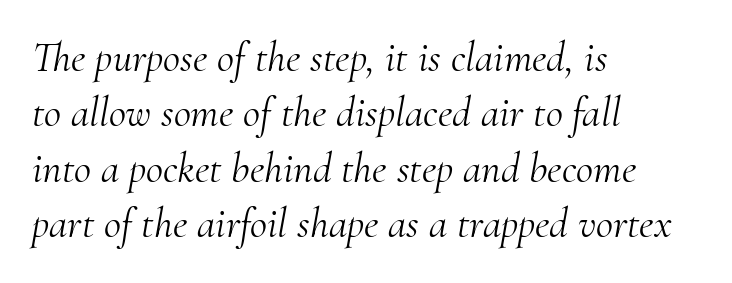
{"serif": "yes", "italic": "yes", "lean": "right", "slant_degrees": 10, "bold": "no", "weight": "light", "width": "normal", "stroke_contrast": "medium", "x_height": "small", "monospaced": "no", "underline": "no", "align": "left", "line_spacing": "normal", "line_spacing_ratio": 1.32, "letter_spacing": "normal", "letter_spacing_em": 0.0, "glyph_px": 42}
